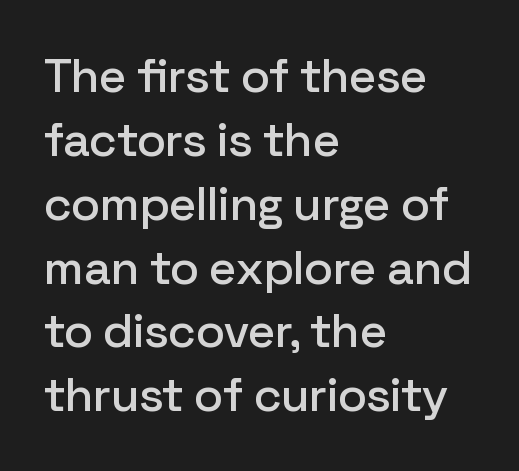
The image shows 48 px sans-serif type, upright; set left-aligned, normal line spacing (1.33x), normal letter spacing, not underlined; low stroke contrast and a medium x-height.
